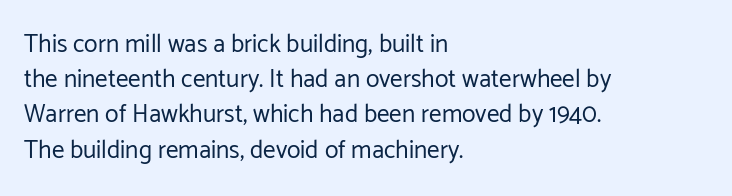
Q: Is the text bold? A: No.
Q: Is the text italic (slanted)? A: No, it is upright.
Q: Is the text underlined? A: No.
Q: How is the paragraph aligned? A: Left-aligned.
Q: Is the spacing between letters normal or unusually wide? A: Normal.
Q: Is the spacing between lines tight, normal or loose? A: Normal.
